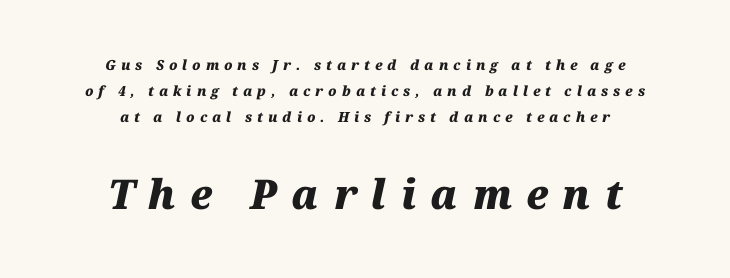
Compare the two chunks: the lower has the greater cap height. Is this a fixed-width face? No — the glyphs have proportional, varying widths. The passage is arranged like a title page — every line centered. The face used here is rendered with a markedly widened letterfit.
